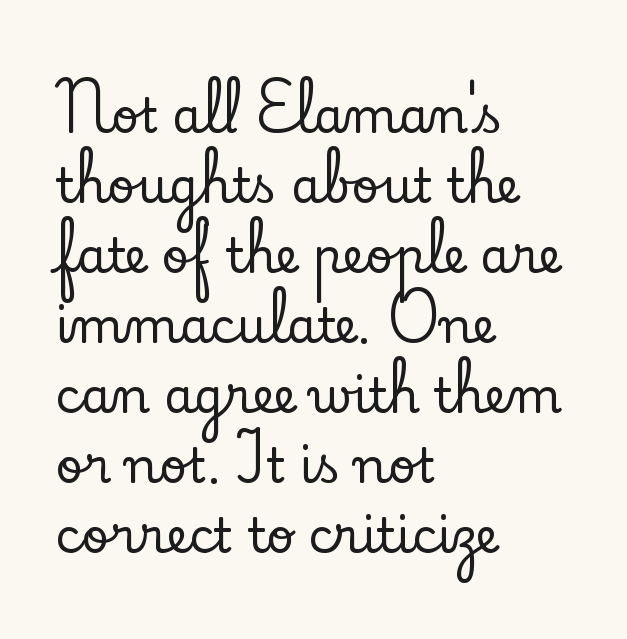
{"serif": "yes", "italic": "no", "width": "normal", "stroke_contrast": "low", "x_height": "small", "monospaced": "no", "underline": "no", "align": "left", "line_spacing": "normal", "line_spacing_ratio": 1.46, "letter_spacing": "normal", "letter_spacing_em": 0.0, "glyph_px": 48}
